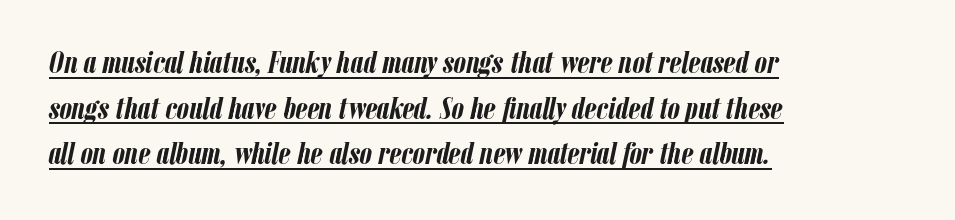
The image shows 31 px semibold, condensed type, italic (leaning right); set left-aligned, normal line spacing (1.47x), normal letter spacing, underlined; low stroke contrast and a medium x-height.
